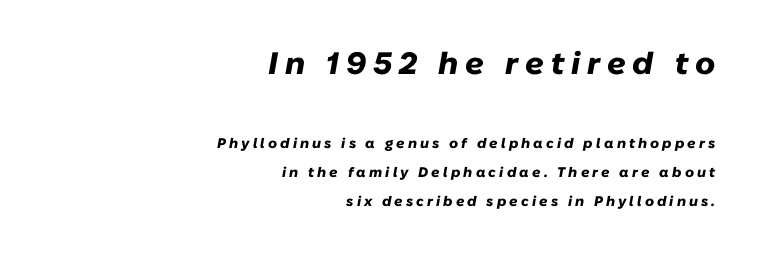
Strong, thick strokes mark this as bold type. These two chunks differ in scale, with the top chunk taking the larger measure. The typesetter chose a ragged-left arrangement here. One glance says open: line gaps are wider than usual. Compared with ordinary roman type, these characters are visibly tilted. This sample has the flowing, uneven cadence of proportional lettering.
